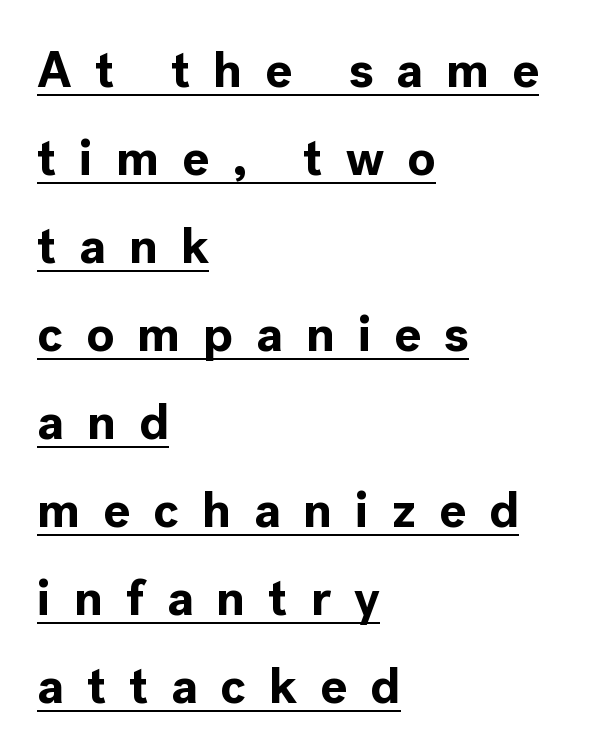
A typesetter would call this heavily tracked-out type. The lines are quadded left. The lettering is marked with a stroke running underneath it. Looks like regular typesetting: each glyph gets only the width it needs. These words are printed bold, with thick strokes throughout.
